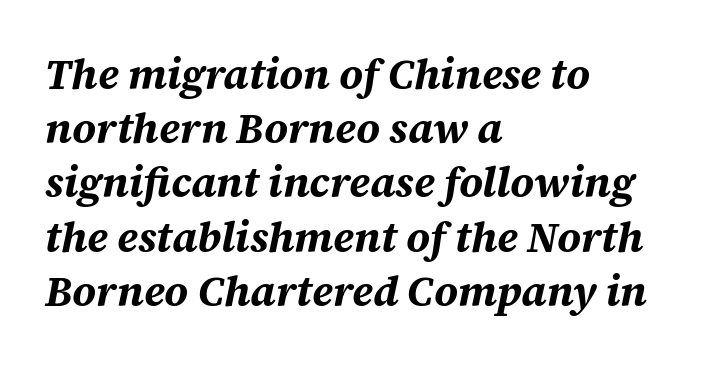
Q: Is the text bold? A: Yes.
Q: Is the text italic (slanted)? A: Yes, it leans right by about 12 degrees.
Q: Is the text underlined? A: No.
Q: How is the paragraph aligned? A: Left-aligned.
Q: Is the spacing between letters normal or unusually wide? A: Normal.
Q: Is the spacing between lines tight, normal or loose? A: Normal.
Q: Width (condensed, normal, or wide)? A: Normal.
Q: Stroke contrast? A: Medium.
Q: x-height? A: Large.
Q: Monospaced? A: No.
